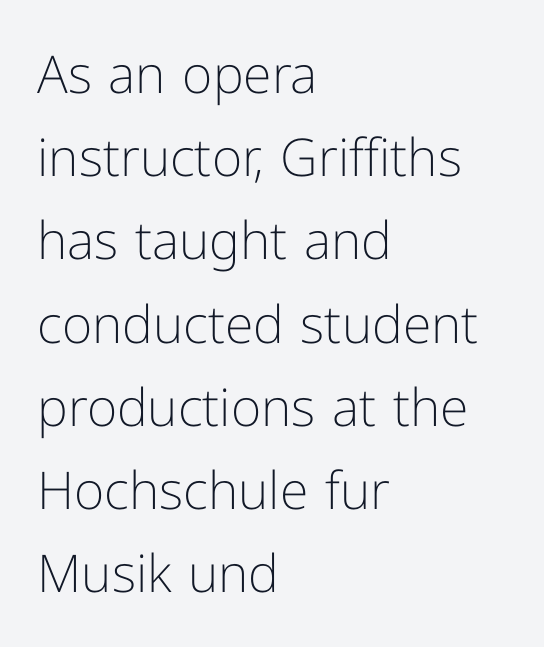
Q: Is the text bold? A: No.
Q: Is the text italic (slanted)? A: No, it is upright.
Q: Is the typeface a serif or a sans-serif typeface? A: Sans-serif.
Q: Is the text underlined? A: No.
Q: How is the paragraph aligned? A: Left-aligned.
Q: Is the spacing between letters normal or unusually wide? A: Normal.
Q: Is the spacing between lines tight, normal or loose? A: Normal.
Q: Width (condensed, normal, or wide)? A: Normal.
Q: Stroke contrast? A: Low.
Q: x-height? A: Medium.
Q: Monospaced? A: No.
